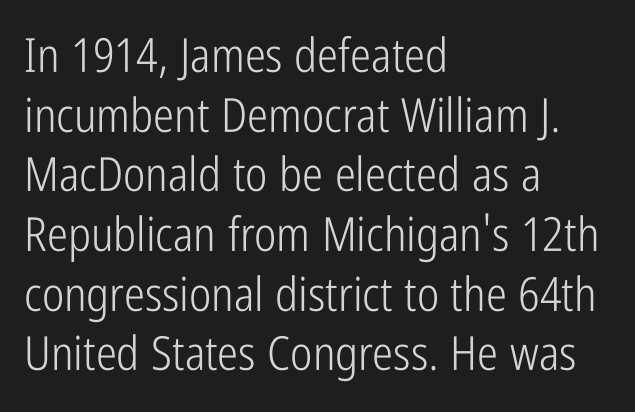
Q: Is the text bold? A: No.
Q: Is the text italic (slanted)? A: No, it is upright.
Q: Is the typeface a serif or a sans-serif typeface? A: Sans-serif.
Q: Is the text underlined? A: No.
Q: How is the paragraph aligned? A: Left-aligned.
Q: Is the spacing between letters normal or unusually wide? A: Normal.
Q: Is the spacing between lines tight, normal or loose? A: Normal.
Q: Width (condensed, normal, or wide)? A: Condensed.
Q: Stroke contrast? A: Low.
Q: x-height? A: Medium.
Q: Monospaced? A: No.
